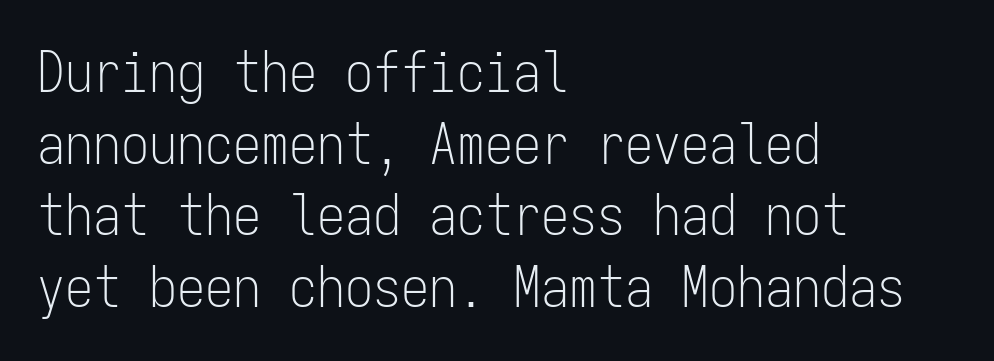
{"serif": "no", "italic": "no", "bold": "no", "weight": "light", "width": "condensed", "stroke_contrast": "low", "x_height": "medium", "monospaced": "yes", "underline": "no", "align": "left", "line_spacing": "normal", "line_spacing_ratio": 1.28, "letter_spacing": "normal", "letter_spacing_em": 0.0, "glyph_px": 56}
